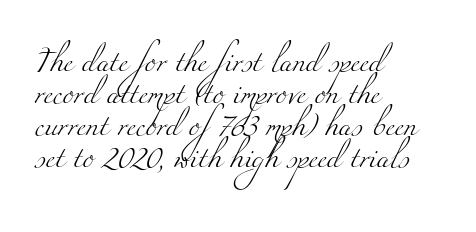
{"bold": "no", "underline": "no", "align": "left", "line_spacing": "normal", "line_spacing_ratio": 1.53, "letter_spacing": "normal", "letter_spacing_em": 0.0, "glyph_px": 21}
